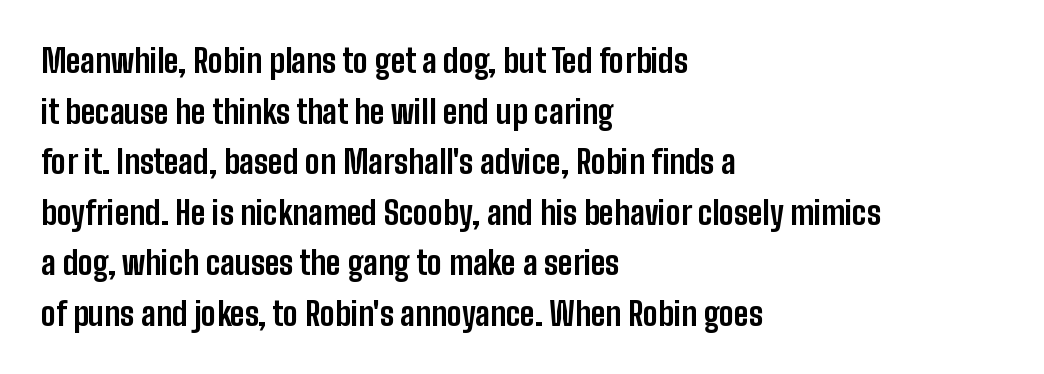
{"serif": "no", "italic": "no", "bold": "yes", "weight": "bold", "width": "condensed", "stroke_contrast": "low", "x_height": "medium", "monospaced": "no", "underline": "no", "align": "left", "line_spacing": "normal", "line_spacing_ratio": 1.58, "letter_spacing": "normal", "letter_spacing_em": 0.0, "glyph_px": 32}
